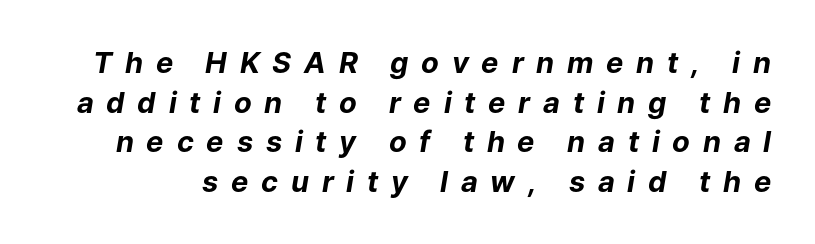
{"italic": "yes", "lean": "right", "slant_degrees": 9, "bold": "yes", "weight": "bold", "width": "normal", "stroke_contrast": "low", "x_height": "medium", "monospaced": "no", "underline": "no", "line_spacing": "normal", "line_spacing_ratio": 1.37, "letter_spacing": "wide", "letter_spacing_em": 0.44, "glyph_px": 29}
